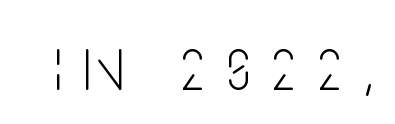
{"serif": "no", "italic": "no", "bold": "no", "weight": "thin", "width": "condensed", "stroke_contrast": "low", "x_height": "large", "monospaced": "no", "underline": "no", "letter_spacing": "wide", "letter_spacing_em": 0.27, "glyph_px": 79}
